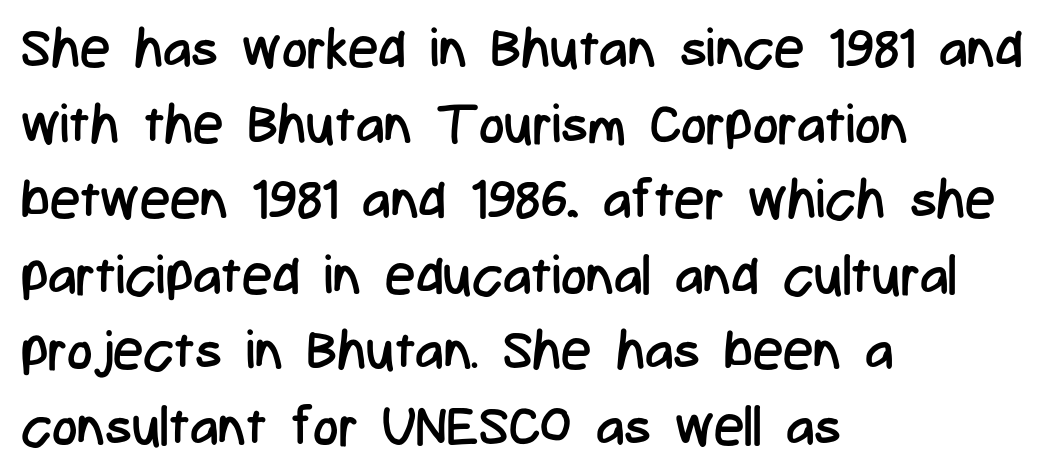
The lines sit at an ordinary, default distance from one another. Left-aligned paragraph, ragged on the right. A typesetter would label this face a sans. The tracking reads as untouched default to a designer's eye.
